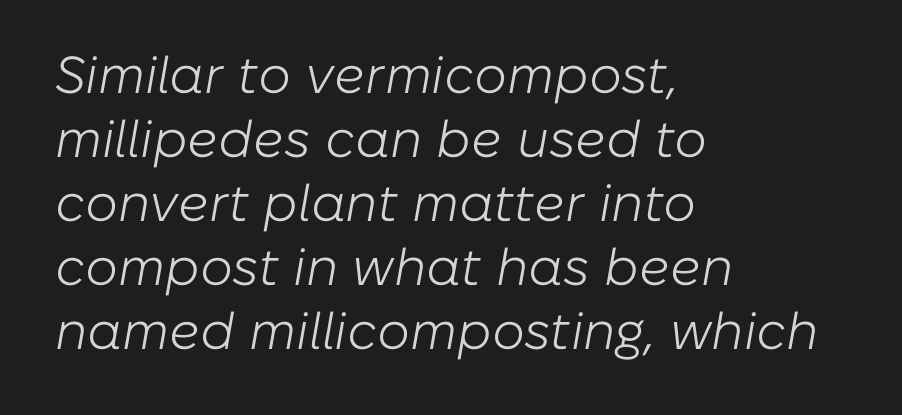
{"italic": "yes", "lean": "right", "slant_degrees": 10, "bold": "no", "weight": "light", "width": "normal", "stroke_contrast": "low", "x_height": "medium", "monospaced": "no", "underline": "no", "align": "left", "line_spacing_ratio": 1.23, "letter_spacing": "normal", "letter_spacing_em": 0.0, "glyph_px": 52}
